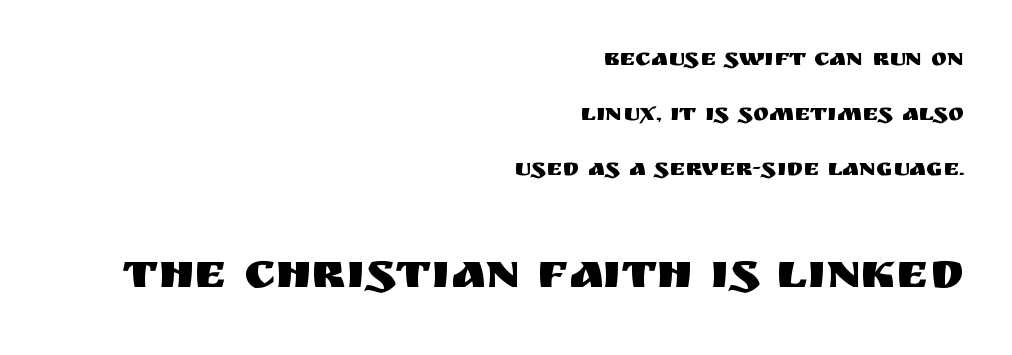
The image shows 49 px sans-serif type, upright; set right-aligned, loose line spacing (2.3x), normal letter spacing, not underlined; the second (bottom) block is 2.04x larger; medium stroke contrast and a large x-height.
